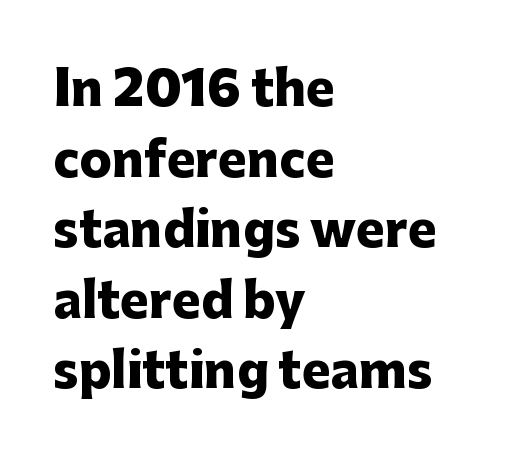
Q: Is the text bold? A: Yes.
Q: Is the text italic (slanted)? A: No, it is upright.
Q: Is the typeface a serif or a sans-serif typeface? A: Sans-serif.
Q: Is the text underlined? A: No.
Q: How is the paragraph aligned? A: Left-aligned.
Q: Is the spacing between letters normal or unusually wide? A: Normal.
Q: Is the spacing between lines tight, normal or loose? A: Normal.
Q: Width (condensed, normal, or wide)? A: Normal.
Q: Stroke contrast? A: Low.
Q: x-height? A: Medium.
Q: Monospaced? A: No.
